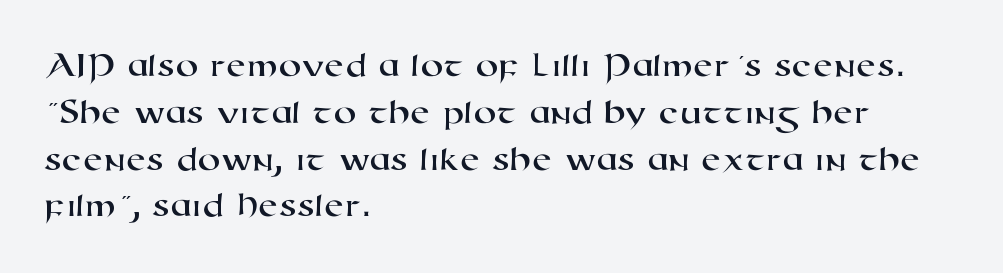
Q: Is the typeface a serif or a sans-serif typeface? A: Sans-serif.
Q: Is the text underlined? A: No.
Q: How is the paragraph aligned? A: Left-aligned.
Q: Is the spacing between letters normal or unusually wide? A: Normal.
Q: Is the spacing between lines tight, normal or loose? A: Normal.
Q: Width (condensed, normal, or wide)? A: Wide.
Q: Stroke contrast? A: High.
Q: x-height? A: Medium.
Q: Monospaced? A: No.
